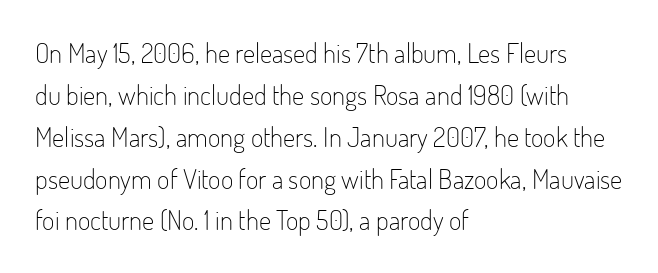
{"italic": "no", "bold": "no", "underline": "no", "align": "left", "line_spacing": "normal", "line_spacing_ratio": 1.55, "letter_spacing": "normal", "letter_spacing_em": 0.0, "glyph_px": 27}
